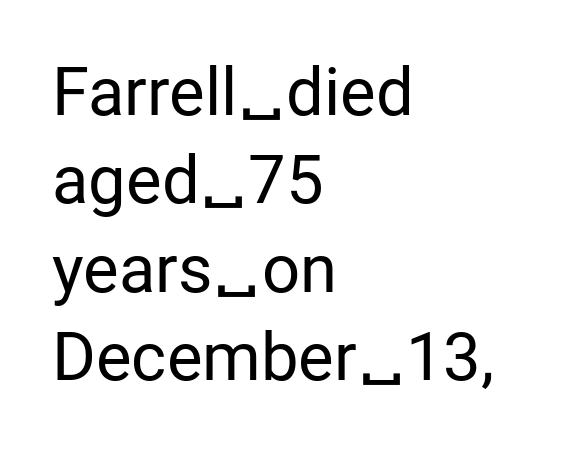
{"serif": "no", "italic": "no", "bold": "no", "weight": "regular", "width": "normal", "stroke_contrast": "low", "x_height": "medium", "monospaced": "no", "underline": "no", "align": "left", "line_spacing": "normal", "line_spacing_ratio": 1.32, "letter_spacing": "normal", "letter_spacing_em": 0.0, "glyph_px": 67}
